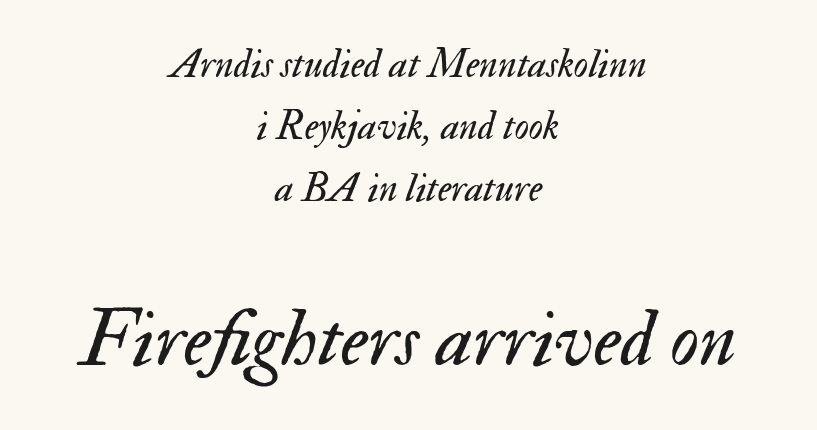
Q: Is the text bold? A: No.
Q: Is the text italic (slanted)? A: Yes, it leans right by about 17 degrees.
Q: Is the text underlined? A: No.
Q: How is the paragraph aligned? A: Centered.
Q: Is the spacing between letters normal or unusually wide? A: Normal.
Q: Is the spacing between lines tight, normal or loose? A: Normal.
Q: Which block of text is set in a larger size, the first (top) or the second (bottom)? A: The second (bottom) one.
Q: Width (condensed, normal, or wide)? A: Normal.
Q: Stroke contrast? A: Medium.
Q: x-height? A: Small.
Q: Monospaced? A: No.
